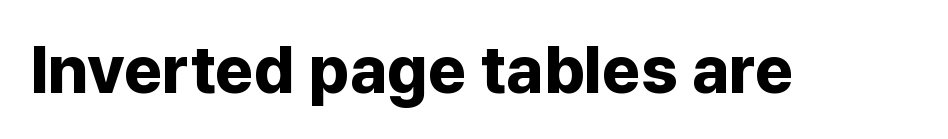
A clean baseline with only descenders dipping below it. Heft: maximum for text — a bold. What kind of face is this? One without serifs — a sans. These lines are rendered in a variable-pitch font. Designer's note — italics off, roman on.
